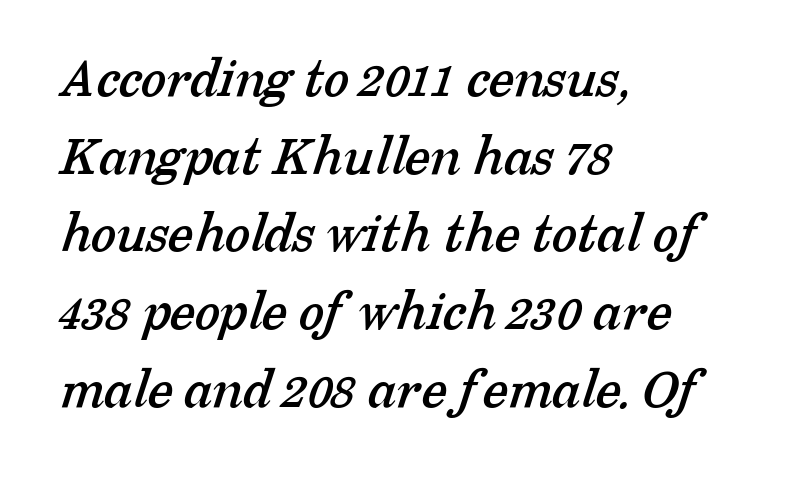
The image shows 58 px serif type; set left-aligned, normal line spacing (1.34x), normal letter spacing, not underlined; low stroke contrast and a medium x-height.
